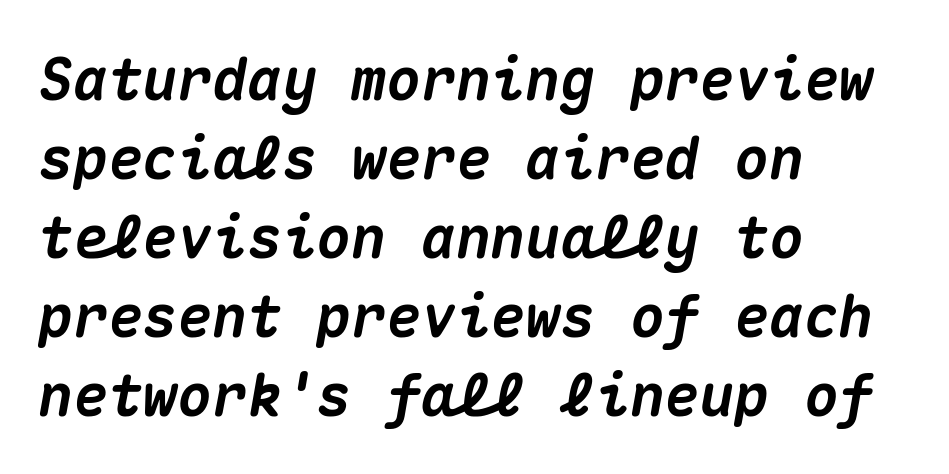
{"italic": "yes", "lean": "right", "slant_degrees": 10, "bold": "yes", "weight": "heavy", "width": "normal", "stroke_contrast": "medium", "x_height": "medium", "monospaced": "yes", "underline": "no", "align": "left", "line_spacing": "normal", "line_spacing_ratio": 1.36, "letter_spacing": "normal", "letter_spacing_em": 0.0, "glyph_px": 58}
